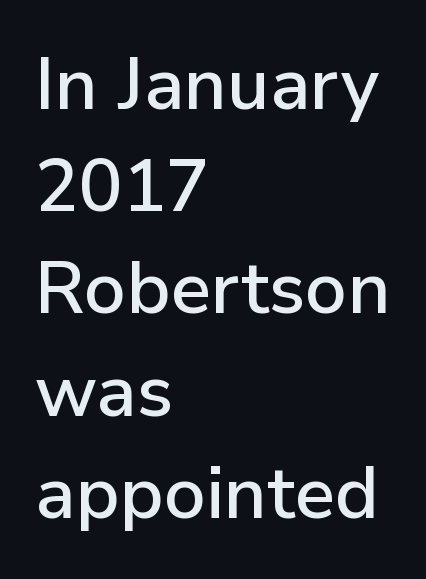
{"serif": "no", "italic": "no", "width": "normal", "stroke_contrast": "low", "x_height": "medium", "monospaced": "no", "underline": "no", "align": "left", "line_spacing": "normal", "line_spacing_ratio": 1.4, "letter_spacing": "normal", "letter_spacing_em": 0.0, "glyph_px": 73}
